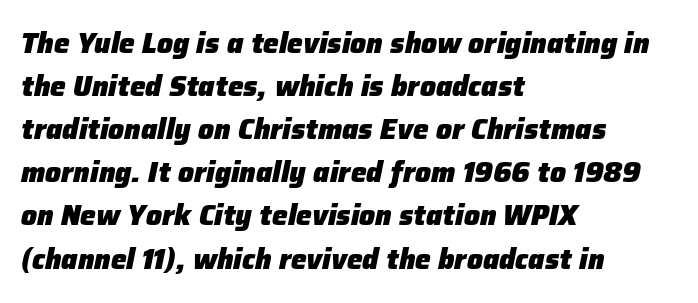
Q: Is the text bold? A: Yes.
Q: Is the text italic (slanted)? A: Yes, it leans right by about 12 degrees.
Q: Is the text underlined? A: No.
Q: How is the paragraph aligned? A: Left-aligned.
Q: Is the spacing between letters normal or unusually wide? A: Normal.
Q: Is the spacing between lines tight, normal or loose? A: Normal.
Q: Width (condensed, normal, or wide)? A: Normal.
Q: Stroke contrast? A: Low.
Q: x-height? A: Medium.
Q: Monospaced? A: No.
